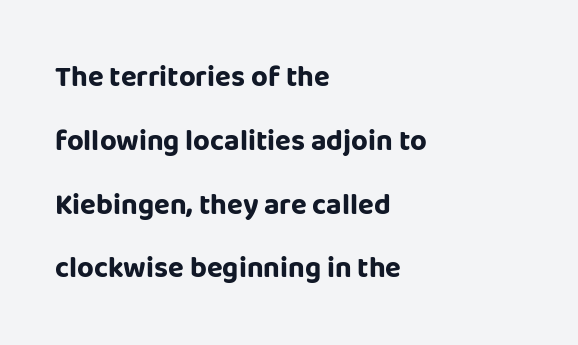
The letterforms sit shoulder to shoulder at normal distance. The passage shown is typed in a proportional face where columns would drift. The characters display no serif detailing; their extremities are plain. Glance below the letters and you will spot only blank space.
